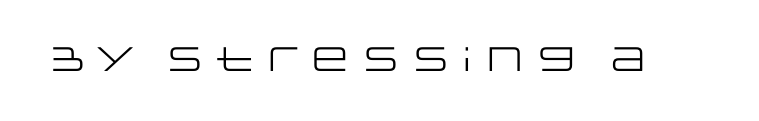
{"serif": "no", "italic": "no", "bold": "no", "weight": "regular", "width": "wide", "stroke_contrast": "low", "x_height": "large", "monospaced": "no", "underline": "no", "letter_spacing": "normal", "letter_spacing_em": 0.0, "glyph_px": 34}
